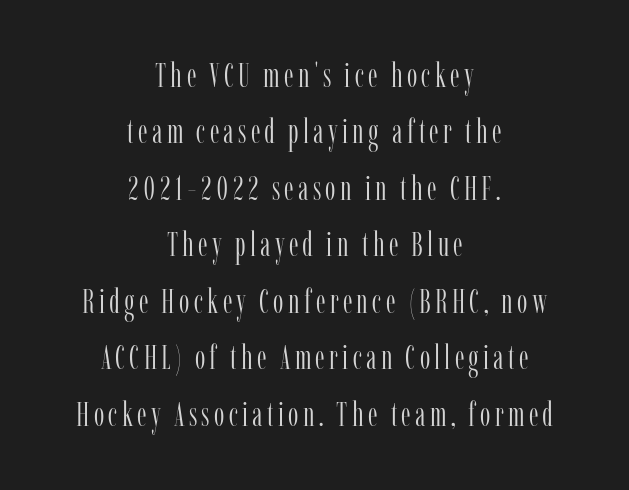
The image shows 33 px light, condensed serif type, upright; set centered, line spacing 1.71x, not underlined; low stroke contrast and a medium x-height.
